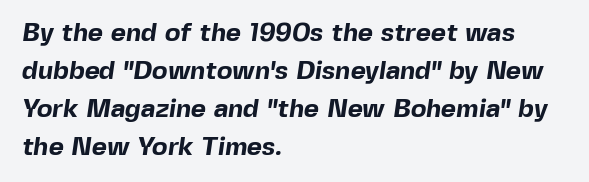
Q: Is the text bold? A: Yes.
Q: Is the text underlined? A: No.
Q: How is the paragraph aligned? A: Left-aligned.
Q: Is the spacing between letters normal or unusually wide? A: Normal.
Q: Is the spacing between lines tight, normal or loose? A: Normal.
